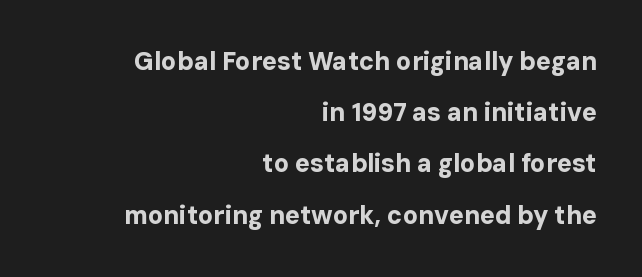
The image shows 25 px bold type, upright; set right-aligned, loose line spacing (2.05x), normal letter spacing, not underlined.
